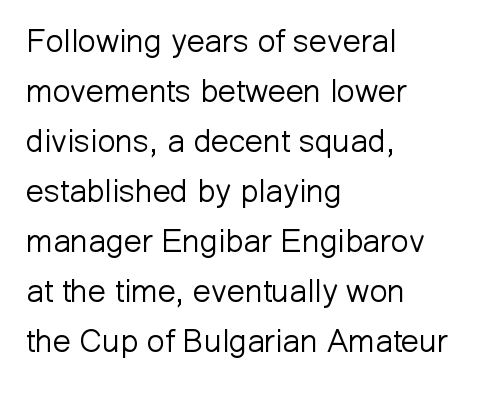
Look at the tracking — it's just the regular setting, nothing added. The string is rendered with underlining switched off. These glyphs show unthickened strokes, regular width or finer. This rendering employs a face without finishing strokes, i.e., a sans-serif. If you drew a ruler down the left edge, every line would touch it. Each letter keeps its own natural width here, so spacing adapts to shape.
